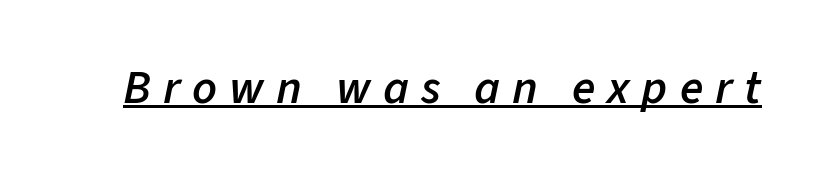
Does extra space separate the letters? Yes, quite a lot of it. Italic: yes, the glyphs are oblique. Quick note: underline on. The face used here is a semibold: visibly heavier than regular, lighter than bold.
